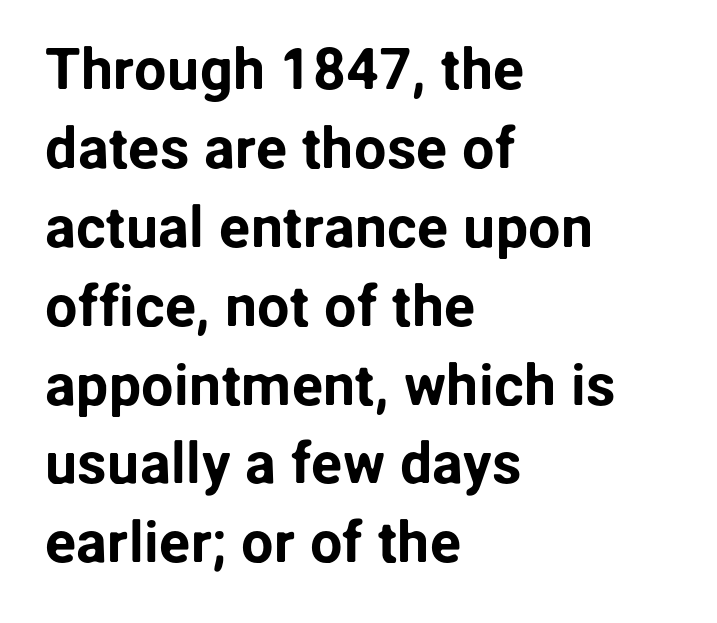
{"serif": "no", "italic": "no", "width": "normal", "stroke_contrast": "low", "x_height": "medium", "monospaced": "no", "underline": "no", "align": "left", "line_spacing": "normal", "line_spacing_ratio": 1.36, "letter_spacing": "normal", "letter_spacing_em": 0.0, "glyph_px": 58}
